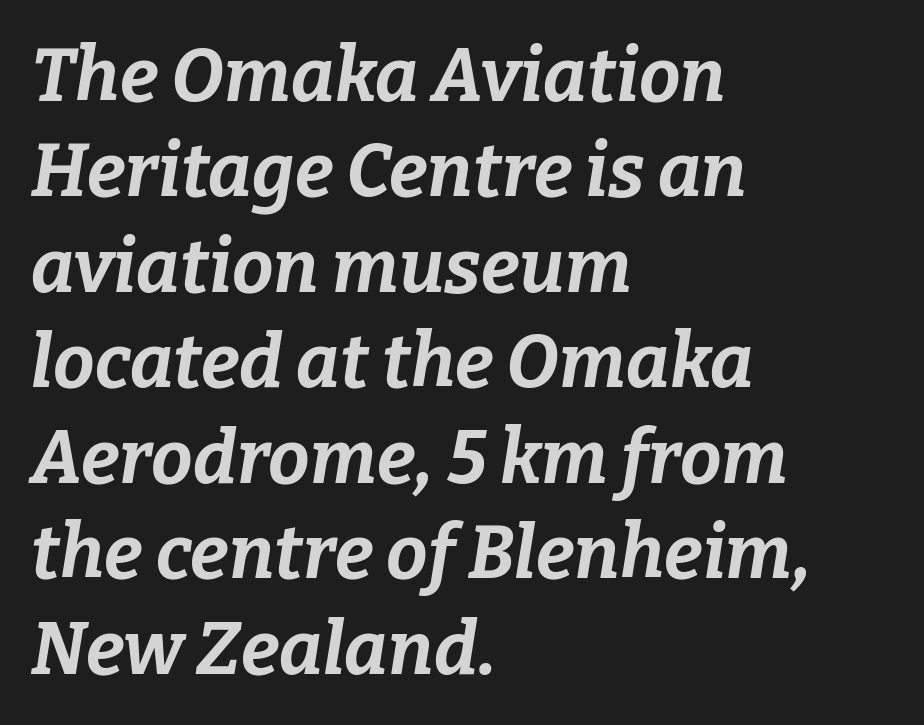
{"italic": "yes", "lean": "right", "slant_degrees": 9, "bold": "yes", "weight": "bold", "width": "normal", "stroke_contrast": "low", "x_height": "medium", "monospaced": "no", "underline": "no", "align": "left", "line_spacing": "normal", "line_spacing_ratio": 1.29, "letter_spacing": "normal", "letter_spacing_em": 0.0, "glyph_px": 74}
